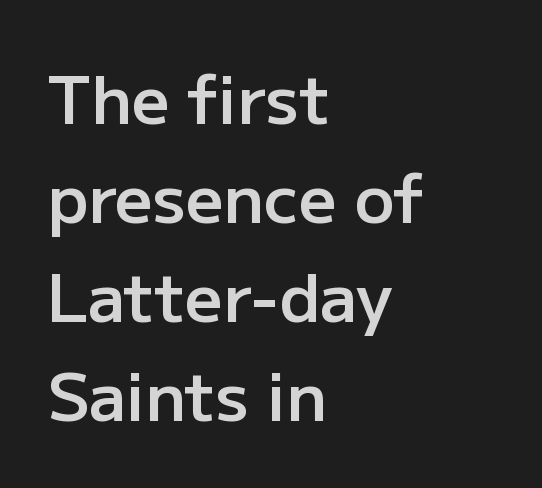
Q: Is the text bold? A: Semi-bold.
Q: Is the text italic (slanted)? A: No, it is upright.
Q: Is the typeface a serif or a sans-serif typeface? A: Sans-serif.
Q: Is the text underlined? A: No.
Q: How is the paragraph aligned? A: Left-aligned.
Q: Is the spacing between letters normal or unusually wide? A: Normal.
Q: Is the spacing between lines tight, normal or loose? A: Normal.
Q: Width (condensed, normal, or wide)? A: Normal.
Q: Stroke contrast? A: Low.
Q: x-height? A: Medium.
Q: Monospaced? A: No.
